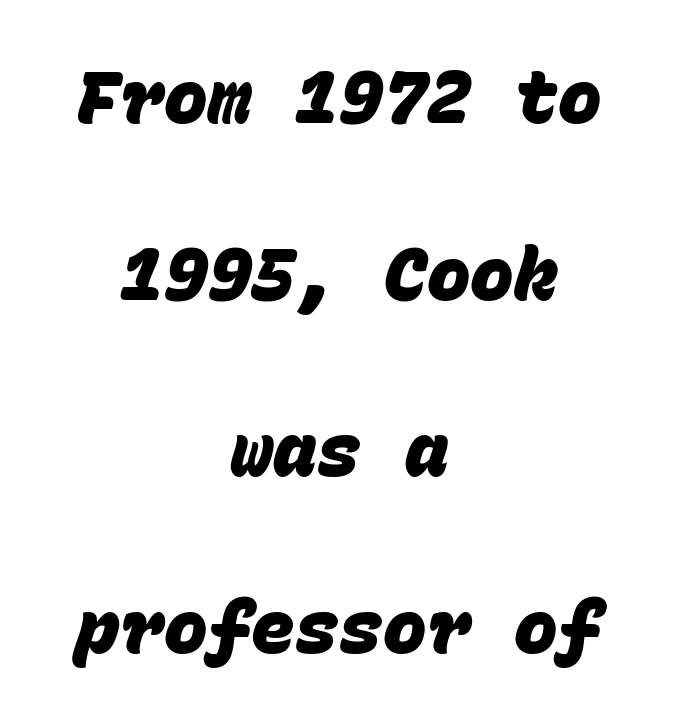
Think of a typewriter: that constant character pitch is what you see here. What kind of face is this? One without serifs — a sans. A typesetter would call this zero additional tracking. Visually the block forms a symmetrical silhouette, jagged on both flanks. Set as a true bold cut, around the 700 mark. A great deal of white space separates one row of letters from the next.
